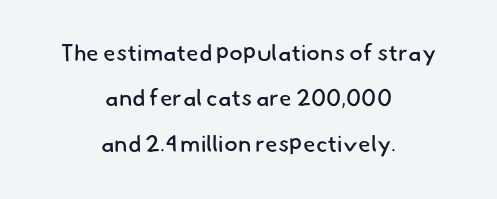
The image shows 23 px text type; set centered, loose line spacing (1.97x), normal letter spacing, not underlined.
